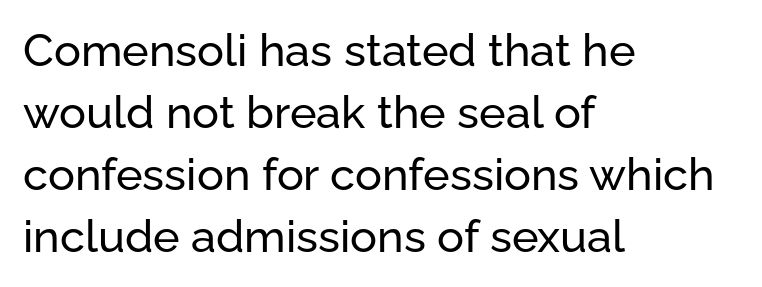
{"serif": "no", "italic": "no", "width": "normal", "stroke_contrast": "low", "x_height": "medium", "monospaced": "no", "underline": "no", "align": "left", "line_spacing": "normal", "line_spacing_ratio": 1.38, "letter_spacing": "normal", "letter_spacing_em": 0.0, "glyph_px": 45}
